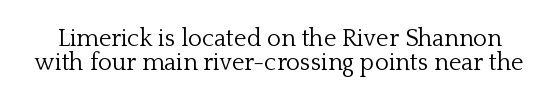
Nope, not italic — everything's standing straight. In terms of leading, this rendering errs on the cramped side. A typesetter would call this zero additional tracking. Clear beneath every line of the passage. Weight: not bold — regular or lighter.
